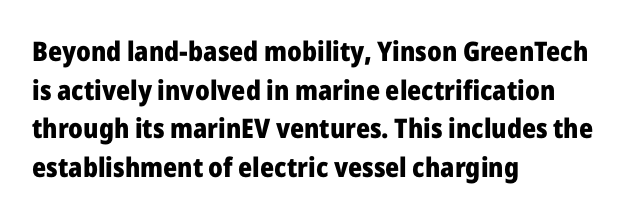
{"italic": "no", "bold": "yes", "underline": "no", "align": "left", "line_spacing": "normal", "line_spacing_ratio": 1.43, "letter_spacing": "normal", "letter_spacing_em": 0.0, "glyph_px": 27}
